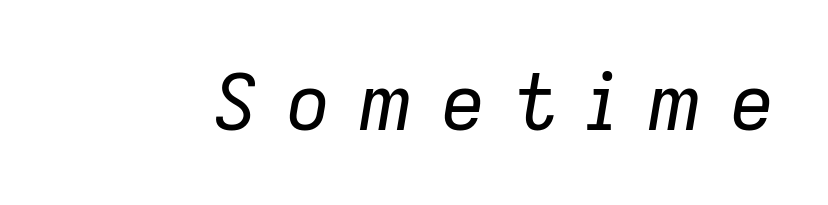
Q: Is the text bold? A: No.
Q: Is the text italic (slanted)? A: Yes, it leans right by about 9 degrees.
Q: Is the text underlined? A: No.
Q: Is the spacing between letters normal or unusually wide? A: Unusually wide.
Q: Width (condensed, normal, or wide)? A: Normal.
Q: Stroke contrast? A: Low.
Q: x-height? A: Medium.
Q: Monospaced? A: No.
